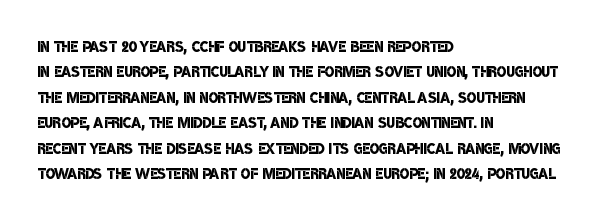
The image shows 20 px text type; set left-aligned, normal line spacing (1.27x), normal letter spacing, not underlined.
